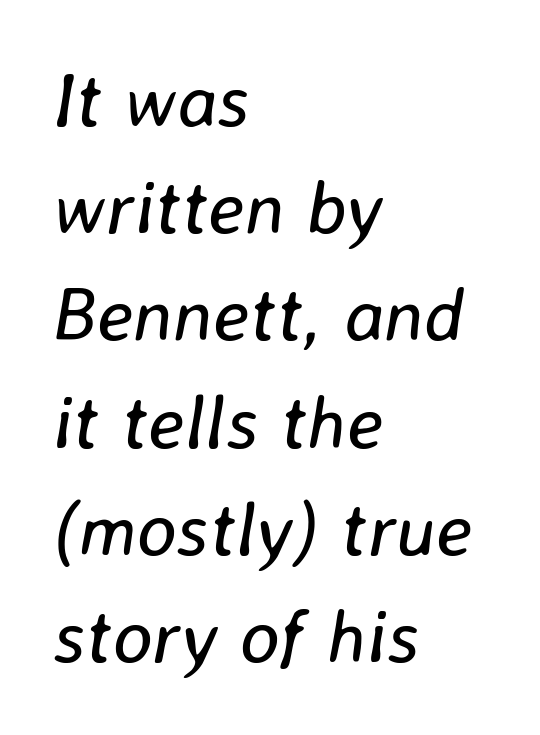
If you measured baseline to baseline, you'd find a middling distance. The letters look calm and open, with moderate or lighter stems. You could not count columns in this text — the font is proportionally spaced. Default kerning and tracking; the words read as compact shapes. Left-aligned paragraph, ragged on the right. Glance below the letters and you will spot only blank space.
